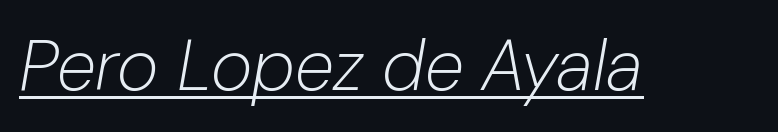
The image shows 71 px light type, italic (leaning right); set normal letter spacing, underlined; low stroke contrast and a medium x-height.
